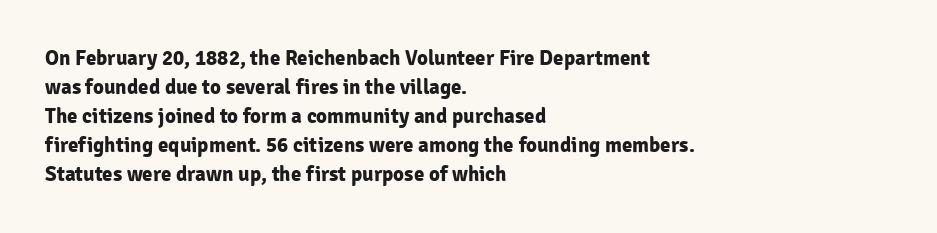
{"italic": "no", "bold": "yes", "underline": "no", "align": "left", "line_spacing": "normal", "line_spacing_ratio": 1.38, "letter_spacing": "normal", "letter_spacing_em": 0.0, "glyph_px": 21}
